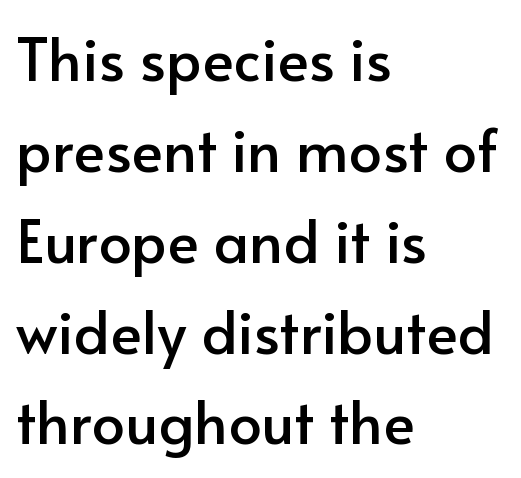
The rows are spaced the way most documents space them. The paragraph shown leans on its left margin. The letterforms sit shoulder to shoulder at normal distance. The passage shown is typed in a proportional face where columns would drift.
